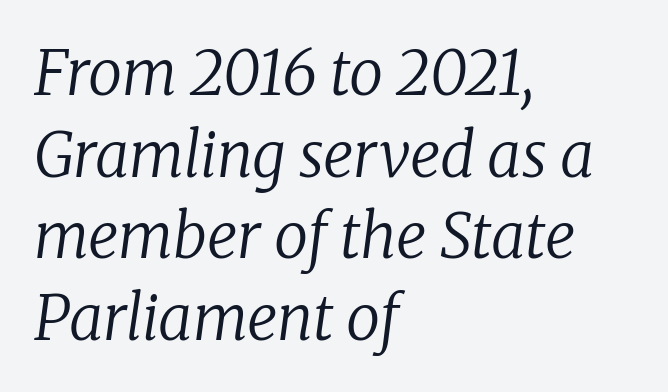
The typeface has the unassuming heft of standard copy or less. Line starts are locked; line ends wander. The passage shown is typed in a proportional face where columns would drift. Observe the serifs anchoring each vertical stroke in this sample. Rendered with sloped, italic letterforms. Characters follow at the spacing the type designer built in.
